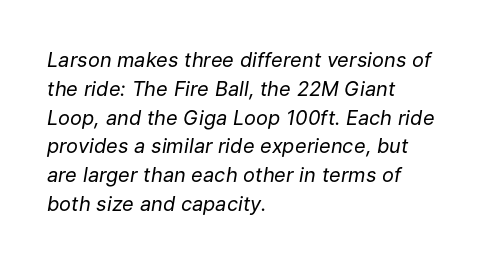
Q: Is the text bold? A: No.
Q: Is the text italic (slanted)? A: Yes, it leans right by about 9 degrees.
Q: Is the text underlined? A: No.
Q: How is the paragraph aligned? A: Left-aligned.
Q: Is the spacing between letters normal or unusually wide? A: Normal.
Q: Is the spacing between lines tight, normal or loose? A: Normal.
